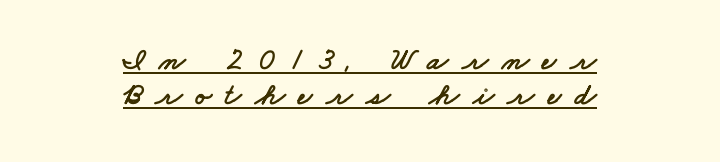
{"serif": "no", "width": "wide", "stroke_contrast": "low", "x_height": "small", "monospaced": "no", "underline": "yes", "align": "center", "line_spacing": "tight", "line_spacing_ratio": 1.13, "letter_spacing": "wide", "letter_spacing_em": 0.43, "glyph_px": 31}
